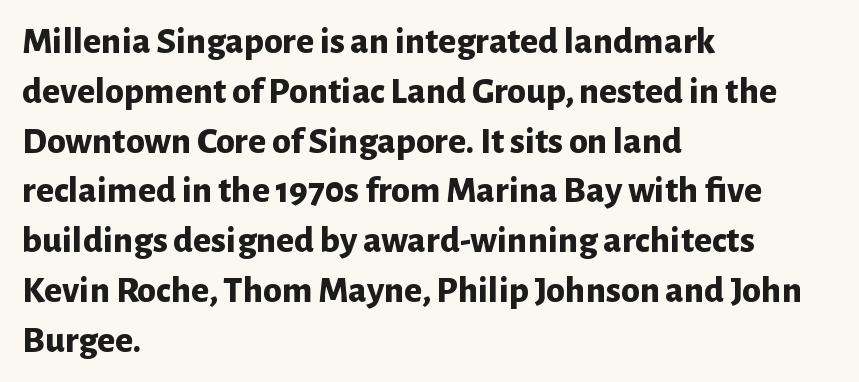
Q: Is the text bold? A: Yes.
Q: Is the text italic (slanted)? A: No, it is upright.
Q: Is the typeface a serif or a sans-serif typeface? A: Sans-serif.
Q: Is the text underlined? A: No.
Q: How is the paragraph aligned? A: Left-aligned.
Q: Is the spacing between letters normal or unusually wide? A: Normal.
Q: Is the spacing between lines tight, normal or loose? A: Normal.
Q: Width (condensed, normal, or wide)? A: Normal.
Q: Stroke contrast? A: Low.
Q: x-height? A: Medium.
Q: Monospaced? A: No.
